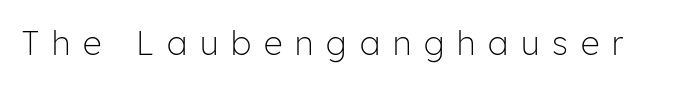
Q: Is the text bold? A: No.
Q: Is the text italic (slanted)? A: No, it is upright.
Q: Is the typeface a serif or a sans-serif typeface? A: Sans-serif.
Q: Is the text underlined? A: No.
Q: Is the spacing between letters normal or unusually wide? A: Unusually wide.
Q: Width (condensed, normal, or wide)? A: Normal.
Q: Stroke contrast? A: Low.
Q: x-height? A: Medium.
Q: Monospaced? A: No.
